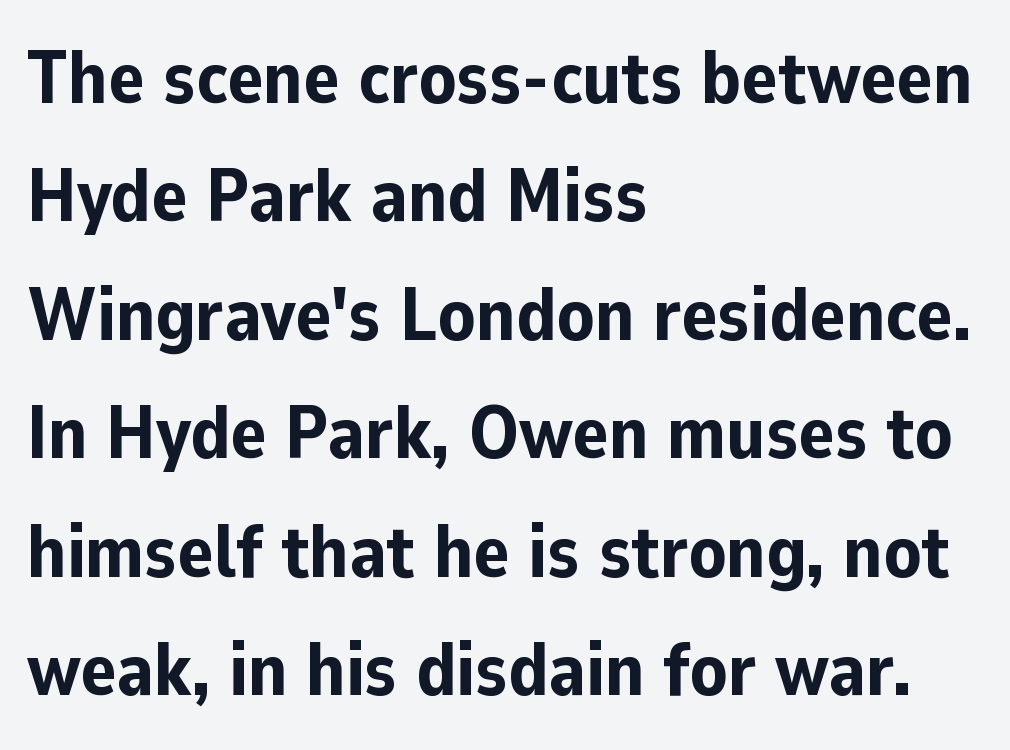
Q: Is the text bold? A: Yes.
Q: Is the text italic (slanted)? A: No, it is upright.
Q: Is the typeface a serif or a sans-serif typeface? A: Sans-serif.
Q: Is the text underlined? A: No.
Q: How is the paragraph aligned? A: Left-aligned.
Q: Is the spacing between letters normal or unusually wide? A: Normal.
Q: Is the spacing between lines tight, normal or loose? A: Normal.
Q: Width (condensed, normal, or wide)? A: Normal.
Q: Stroke contrast? A: Low.
Q: x-height? A: Medium.
Q: Monospaced? A: No.
